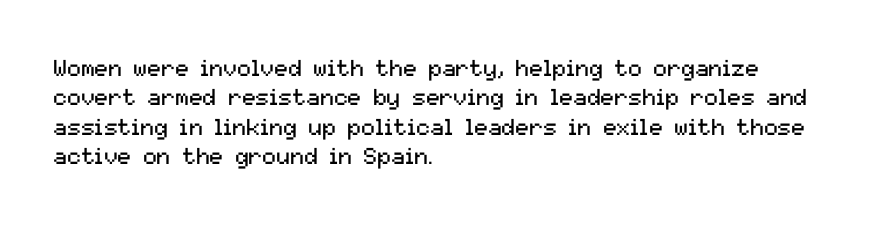
The image shows 23 px text type, upright; set left-aligned, normal line spacing (1.28x), normal letter spacing, not underlined.
